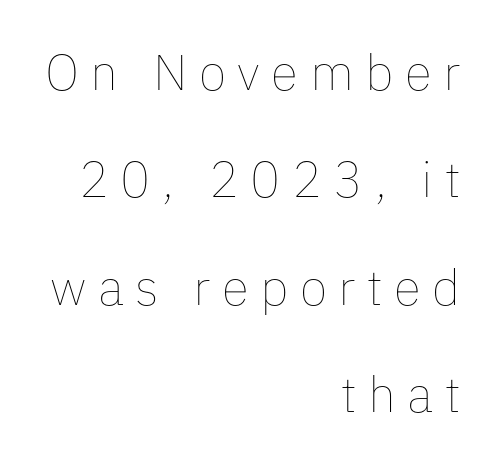
{"italic": "no", "bold": "no", "weight": "thin", "width": "normal", "stroke_contrast": "low", "x_height": "medium", "monospaced": "no", "underline": "no", "align": "right", "line_spacing": "loose", "line_spacing_ratio": 2.15, "letter_spacing": "wide", "letter_spacing_em": 0.23, "glyph_px": 50}
